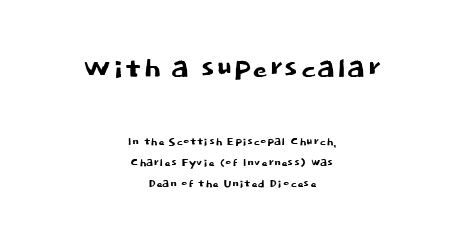
{"serif": "no", "italic": "no", "width": "normal", "stroke_contrast": "low", "x_height": "large", "monospaced": "no", "underline": "no", "align": "center", "line_spacing": "normal", "line_spacing_ratio": 1.41, "letter_spacing": "normal", "letter_spacing_em": 0.0, "larger_block": "first", "size_ratio": 2.53, "glyph_px": 38}
